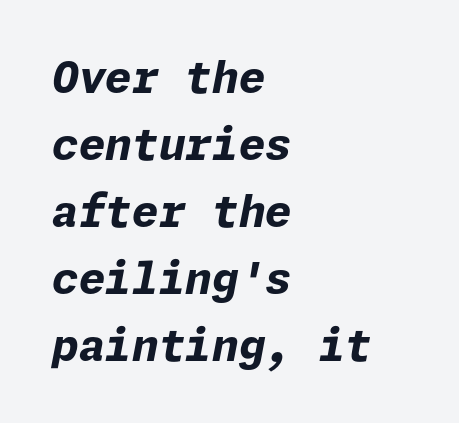
Clear beneath every line of the passage. The rendering uses a moderate line-height, typical for paragraphs. The setting favours the left margin, as ordinary paragraphs usually do. When letters slant like this, we call the style italic. Letter spacing: default. The characters look thick and weighty, a clear bold.
